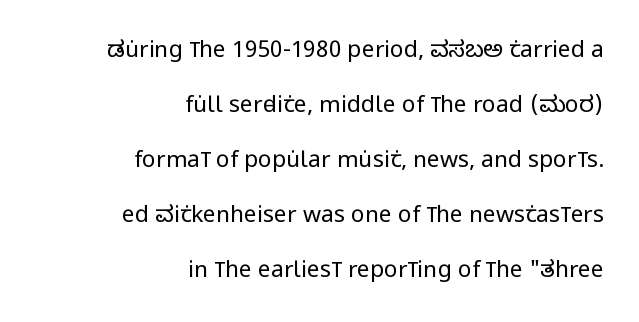
The image shows 23 px text type, upright; set right-aligned, loose line spacing (2.39x), normal letter spacing, not underlined.
